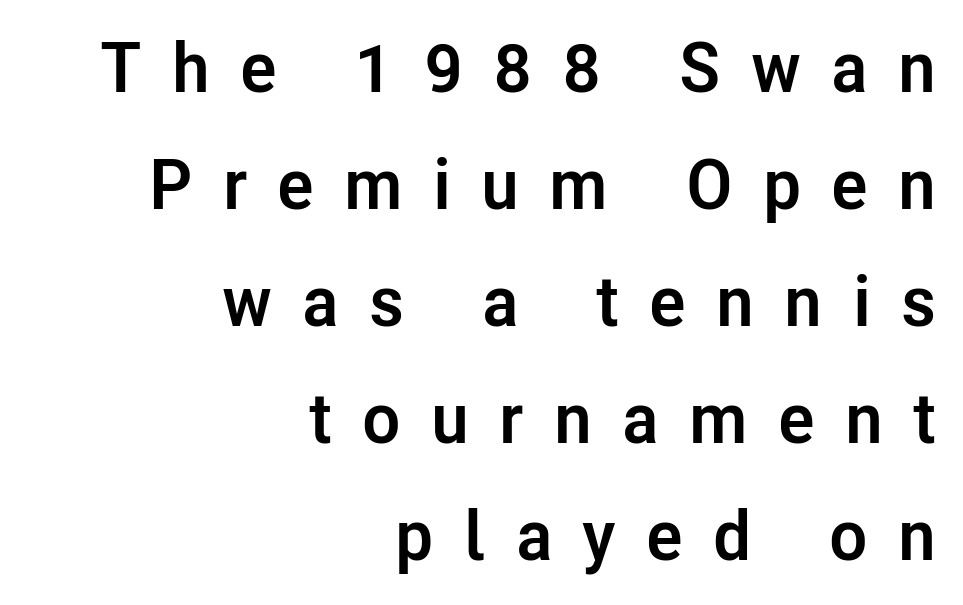
{"serif": "no", "italic": "no", "bold": "yes", "weight": "semibold", "width": "normal", "stroke_contrast": "low", "x_height": "medium", "monospaced": "no", "underline": "no", "align": "right", "line_spacing": "normal", "line_spacing_ratio": 1.67, "letter_spacing": "wide", "letter_spacing_em": 0.43, "glyph_px": 70}
